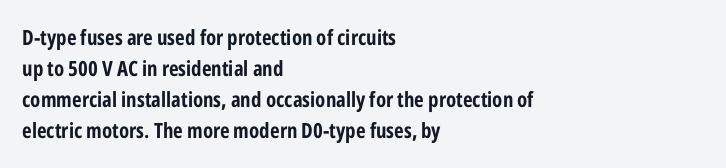
Q: Is the text bold? A: Yes.
Q: Is the text italic (slanted)? A: No, it is upright.
Q: Is the text underlined? A: No.
Q: How is the paragraph aligned? A: Left-aligned.
Q: Is the spacing between letters normal or unusually wide? A: Normal.
Q: Is the spacing between lines tight, normal or loose? A: Normal.
